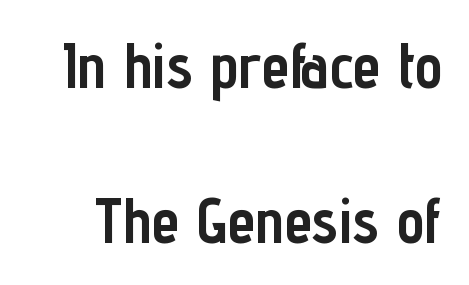
{"serif": "no", "italic": "no", "bold": "yes", "weight": "semibold", "width": "condensed", "stroke_contrast": "low", "x_height": "medium", "monospaced": "no", "underline": "no", "line_spacing": "loose", "line_spacing_ratio": 2.46, "letter_spacing": "normal", "letter_spacing_em": 0.0, "glyph_px": 63}
